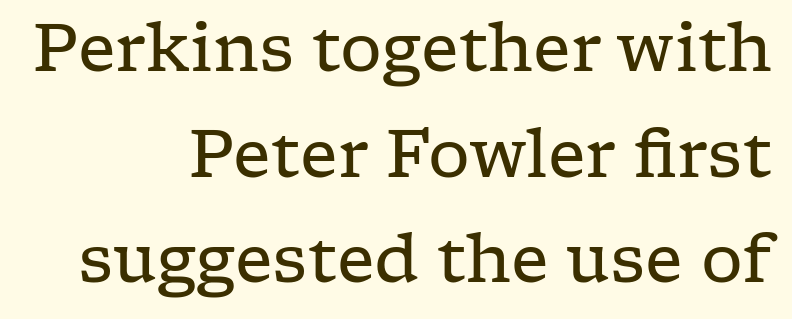
Q: Is the text bold? A: No.
Q: Is the text italic (slanted)? A: No, it is upright.
Q: Is the typeface a serif or a sans-serif typeface? A: Serif.
Q: Is the text underlined? A: No.
Q: How is the paragraph aligned? A: Right-aligned.
Q: Is the spacing between letters normal or unusually wide? A: Normal.
Q: Is the spacing between lines tight, normal or loose? A: Normal.
Q: Width (condensed, normal, or wide)? A: Wide.
Q: Stroke contrast? A: Low.
Q: x-height? A: Medium.
Q: Monospaced? A: No.
